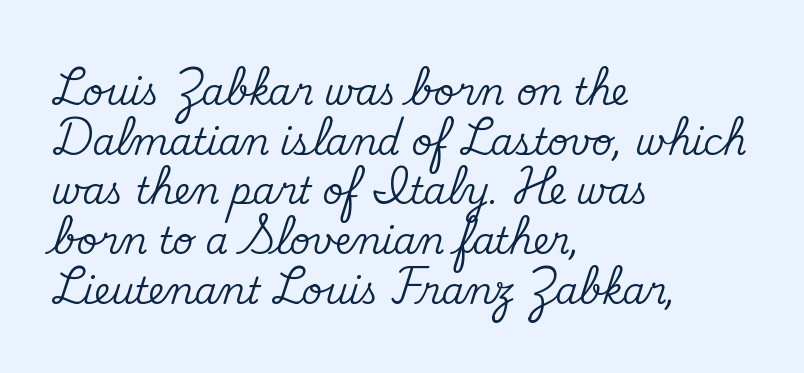
The image shows 36 px text type; set left-aligned, normal line spacing (1.38x), normal letter spacing, not underlined; medium stroke contrast and a small x-height.
